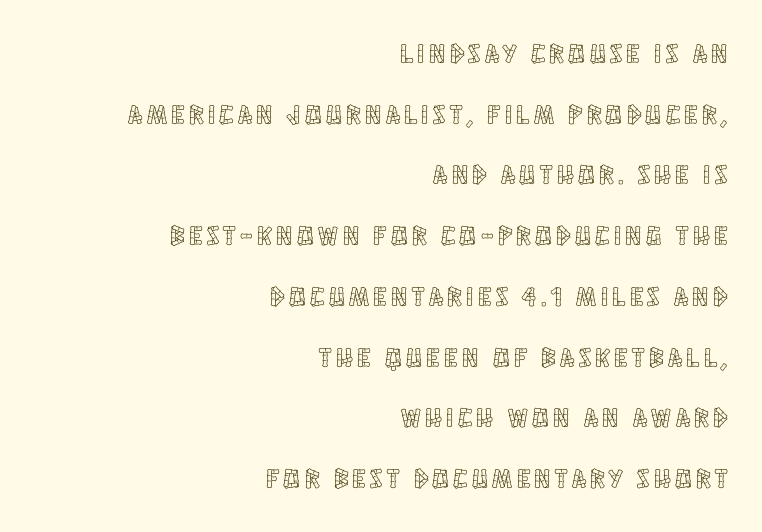
You could fit nearly another row in the gap between these rows. The compositor pushed each line to the right boundary. No word sits above an underline. Posture: straight, roman, zero tilt.
